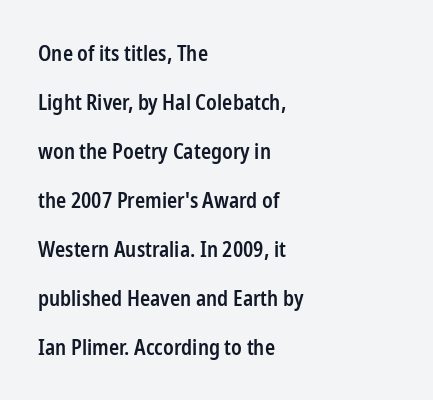
The image shows 21 px text type, upright; set left-aligned, loose line spacing (2.33x), normal letter spacing, not underlined.
